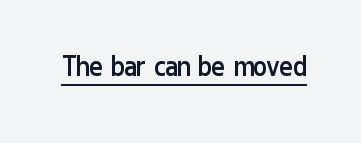
The image shows 32 px regular-weight, condensed sans-serif type, upright; set normal letter spacing, underlined; low stroke contrast and a medium x-height.
